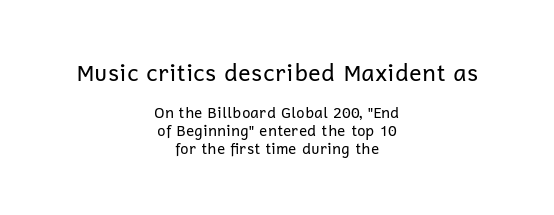
{"italic": "no", "bold": "no", "underline": "no", "align": "center", "line_spacing_ratio": 1.2, "letter_spacing": "normal", "letter_spacing_em": 0.0, "larger_block": "first", "size_ratio": 1.53, "glyph_px": 23}
